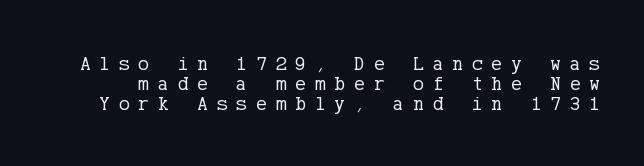
{"italic": "no", "bold": "no", "underline": "no", "line_spacing": "tight", "line_spacing_ratio": 1.0, "letter_spacing": "wide", "letter_spacing_em": 0.45, "glyph_px": 20}
